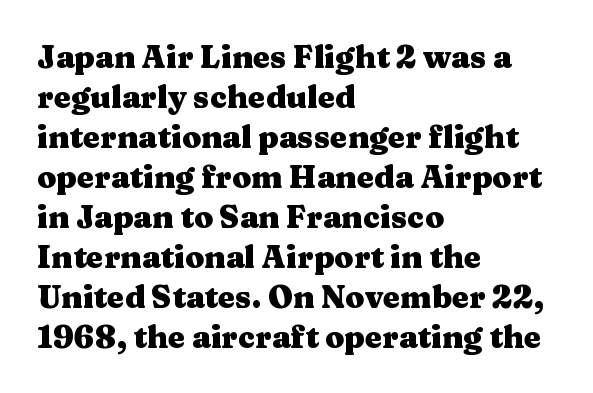
Posture: vertical. Stroke thickness is high; the sample reads as a true bold. Compared with typical paragraphs, the rows here are spaced about the same. The face used here is seriffed, in the tradition of book romans.
